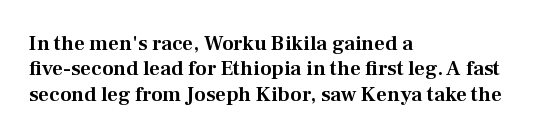
Short and long lines alike share a common starting point at left. Letters rest on an invisible, unmarked baseline. No extra tracking has been applied to these lines. Is there any slant? The stems are plumb.
